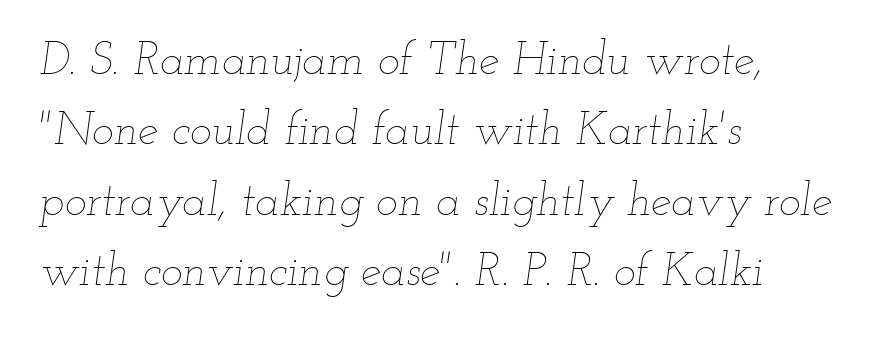
The image shows 46 px thin, wide type, italic (leaning right); set left-aligned, normal line spacing (1.53x), normal letter spacing, not underlined; low stroke contrast and a small x-height.
